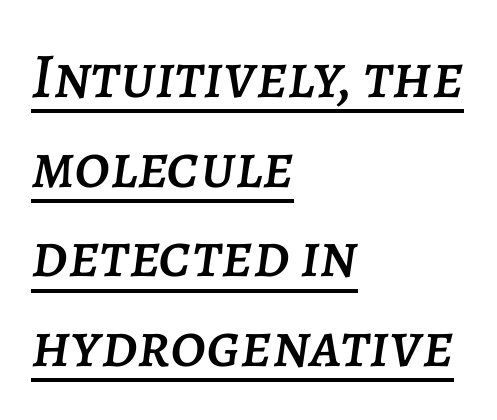
The image shows 64 px text type, italic (leaning right); set left-aligned, normal line spacing (1.4x), normal letter spacing, underlined; low stroke contrast and a large x-height.
